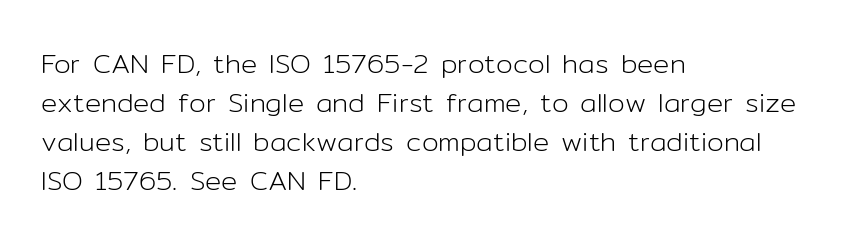
Nothing heavy about these letters — not bold at all. The block of text has a typical density, with ordinary space between rows. Posture: straight, roman, zero tilt. Quick note: underline off. The letterforms sit shoulder to shoulder at normal distance.
